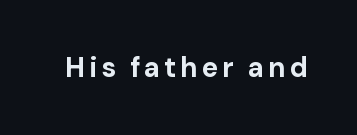
The image shows 28 px bold sans-serif type, upright; set not underlined; low stroke contrast and a medium x-height.
